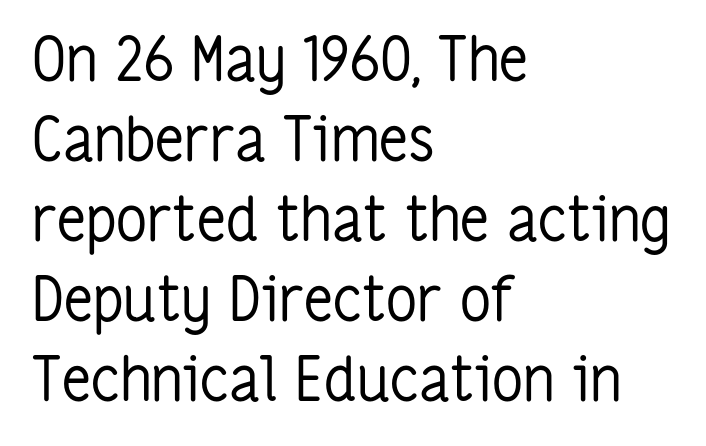
The image shows 61 px regular-weight, condensed sans-serif type, upright; set left-aligned, normal line spacing (1.31x), normal letter spacing, not underlined; low stroke contrast and a medium x-height.
